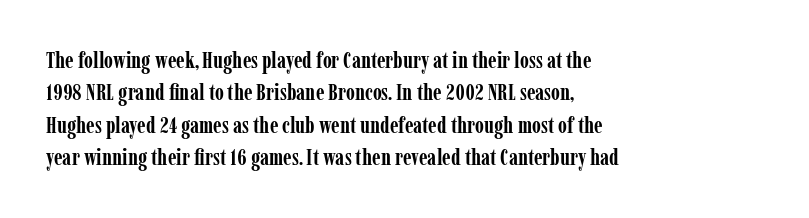
The image shows 23 px bold type, upright; set left-aligned, normal line spacing (1.41x), normal letter spacing, not underlined.
